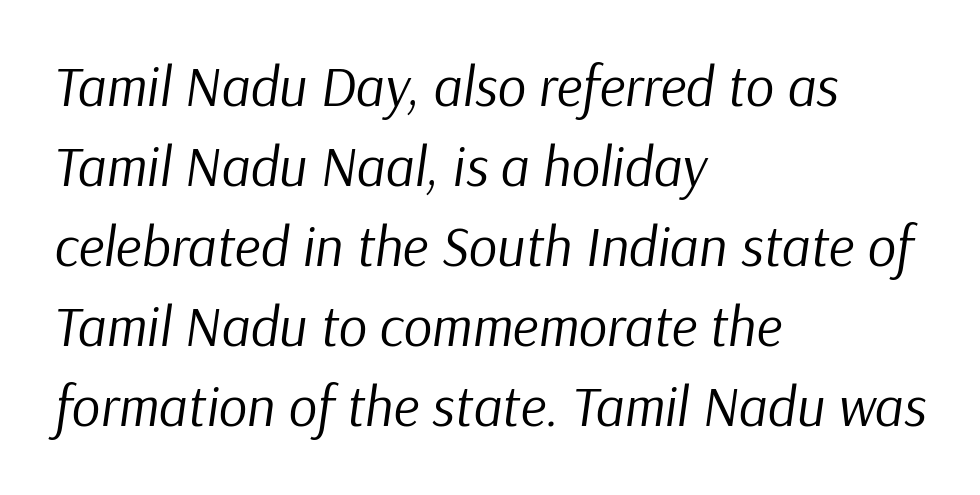
The image shows 56 px regular-weight type, italic (leaning right); set left-aligned, normal line spacing (1.43x), normal letter spacing, not underlined; low stroke contrast and a medium x-height.
